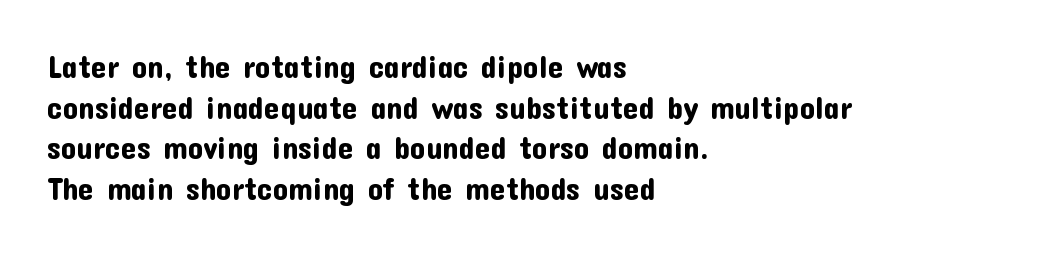
Q: Is the text italic (slanted)? A: No, it is upright.
Q: Is the typeface a serif or a sans-serif typeface? A: Sans-serif.
Q: Is the text underlined? A: No.
Q: How is the paragraph aligned? A: Left-aligned.
Q: Is the spacing between letters normal or unusually wide? A: Normal.
Q: Is the spacing between lines tight, normal or loose? A: Normal.
Q: Width (condensed, normal, or wide)? A: Normal.
Q: Stroke contrast? A: Low.
Q: x-height? A: Medium.
Q: Monospaced? A: No.
